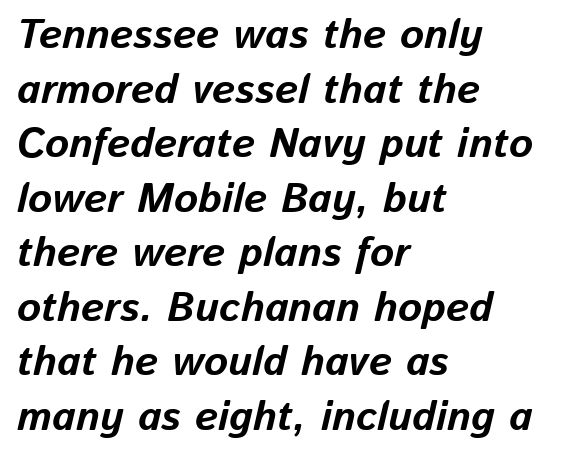
The image shows 41 px bold type, italic (leaning right); set left-aligned, normal line spacing (1.33x), normal letter spacing, not underlined; low stroke contrast and a medium x-height.
